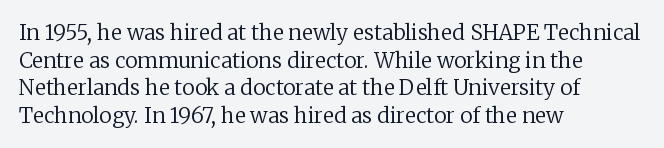
Q: Is the text bold? A: No.
Q: Is the text italic (slanted)? A: No, it is upright.
Q: Is the text underlined? A: No.
Q: How is the paragraph aligned? A: Left-aligned.
Q: Is the spacing between letters normal or unusually wide? A: Normal.
Q: Is the spacing between lines tight, normal or loose? A: Normal.
